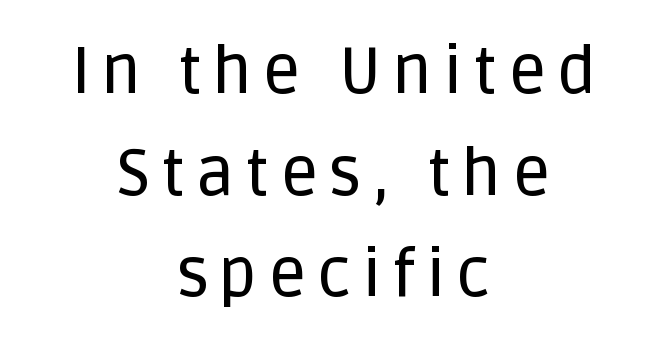
You can tell from the bare stems that sans-serif type was used. Line spacing here is normal. Is this a fixed-width face? No — the glyphs have proportional, varying widths. Is there any slant? The stems are plumb.
